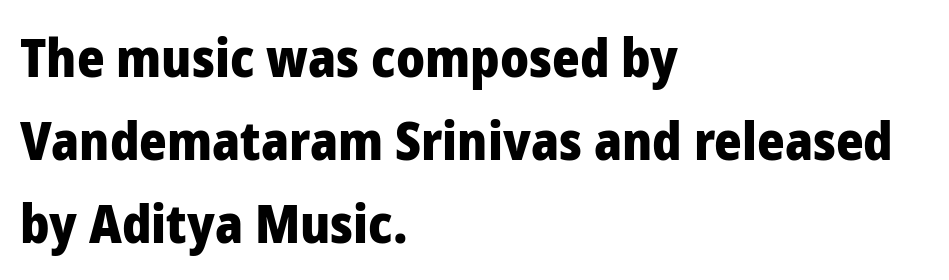
Q: Is the text bold? A: Yes.
Q: Is the text italic (slanted)? A: No, it is upright.
Q: Is the typeface a serif or a sans-serif typeface? A: Sans-serif.
Q: Is the text underlined? A: No.
Q: How is the paragraph aligned? A: Left-aligned.
Q: Is the spacing between letters normal or unusually wide? A: Normal.
Q: Is the spacing between lines tight, normal or loose? A: Normal.
Q: Width (condensed, normal, or wide)? A: Normal.
Q: Stroke contrast? A: Low.
Q: x-height? A: Medium.
Q: Monospaced? A: No.
